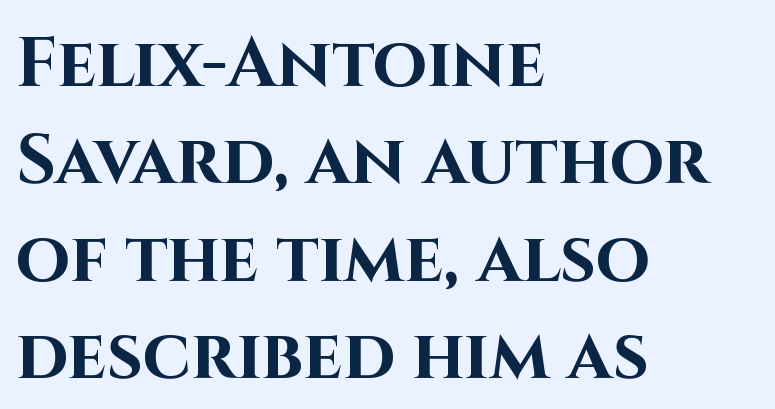
{"serif": "no", "italic": "no", "bold": "yes", "weight": "bold", "width": "normal", "stroke_contrast": "high", "x_height": "large", "monospaced": "no", "underline": "no", "align": "left", "line_spacing": "normal", "line_spacing_ratio": 1.39, "letter_spacing": "normal", "letter_spacing_em": 0.0, "glyph_px": 70}
